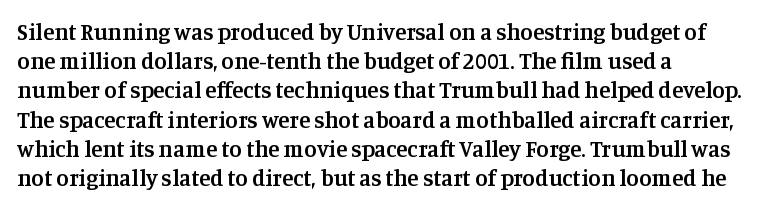
Every row of glyphs begins at an identical x-position on the left. Quick note: not italic, upright. A typesetter would call this zero additional tracking. Check under the words: just untouched page.
